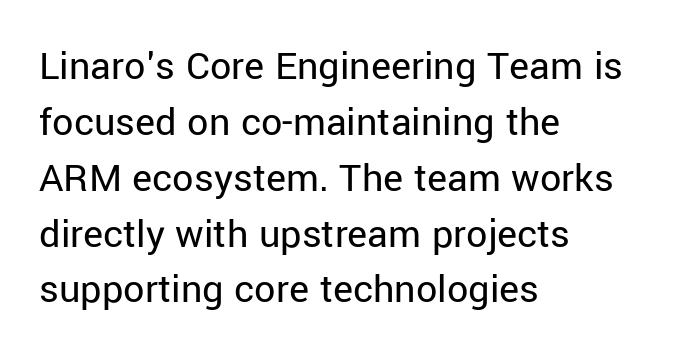
{"serif": "no", "italic": "no", "bold": "no", "weight": "regular", "width": "normal", "stroke_contrast": "low", "x_height": "medium", "monospaced": "no", "underline": "no", "align": "left", "line_spacing": "normal", "line_spacing_ratio": 1.33, "letter_spacing": "normal", "letter_spacing_em": 0.0, "glyph_px": 42}
